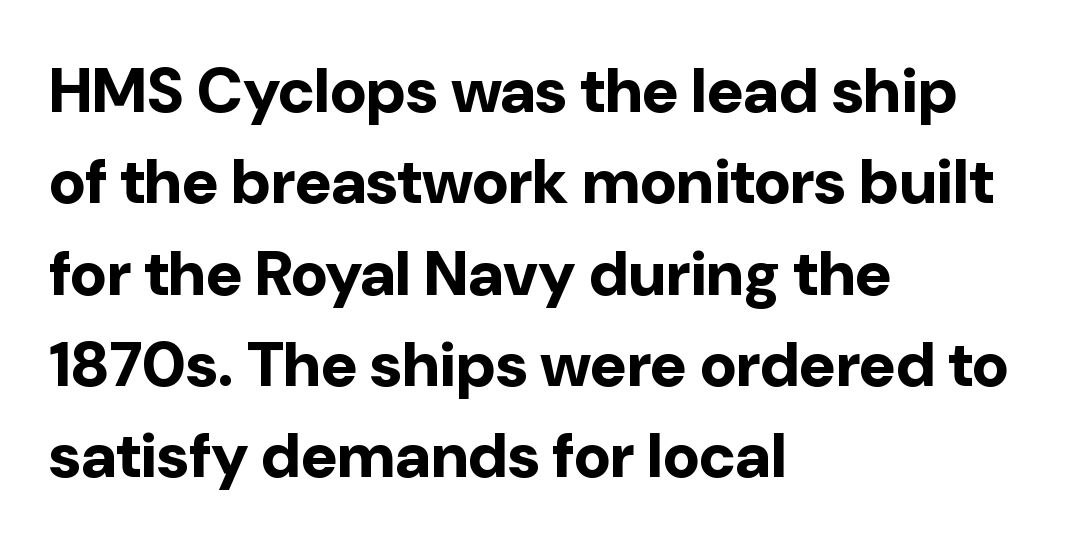
The image shows 63 px bold sans-serif type, upright; set left-aligned, normal line spacing (1.45x), normal letter spacing, not underlined; low stroke contrast and a medium x-height.
